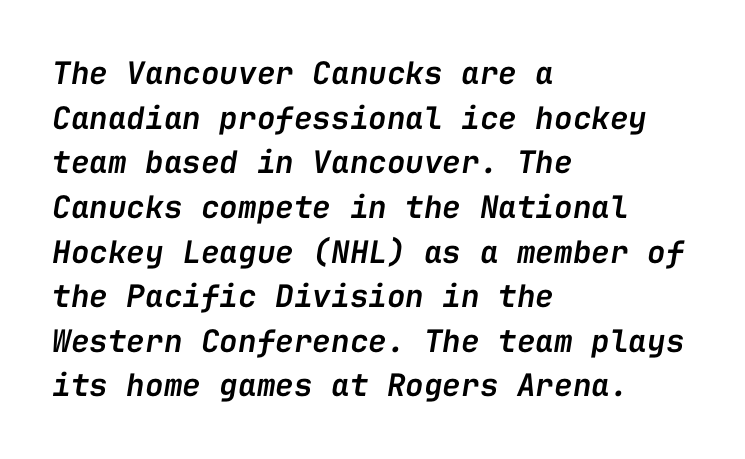
{"italic": "yes", "lean": "right", "slant_degrees": 9, "bold": "semi", "weight": "semibold", "width": "normal", "stroke_contrast": "low", "x_height": "medium", "monospaced": "yes", "underline": "no", "align": "left", "line_spacing": "normal", "line_spacing_ratio": 1.44, "letter_spacing": "normal", "letter_spacing_em": 0.0, "glyph_px": 31}
